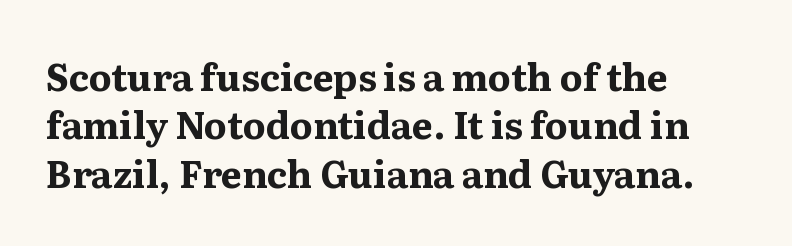
The image shows 37 px bold serif type, upright; set left-aligned, normal line spacing (1.31x), normal letter spacing, not underlined; medium stroke contrast and a medium x-height.
